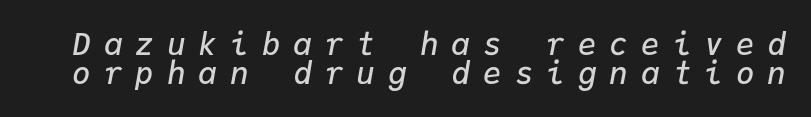
Letters rest on an invisible, unmarked baseline. The passage shown has open, widely tracked lettering throughout. A typesetter would mark this as italic. Slightly chunky letters — semibold, I'd say, not full bold. This sample has the even, mechanical cadence of fixed-width lettering. What's the leading like? Squeezed, with rows nearly overlapping.
